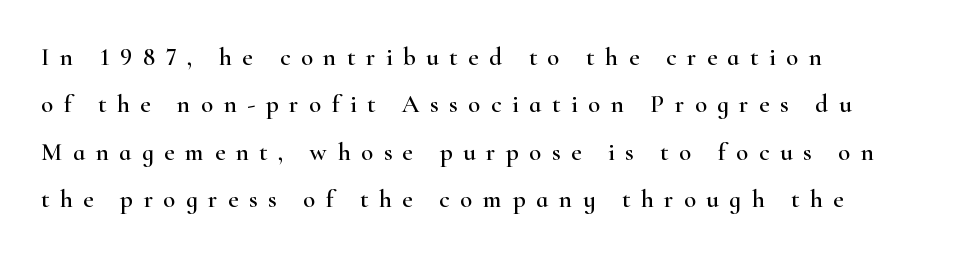
Q: Is the text italic (slanted)? A: No, it is upright.
Q: Is the text underlined? A: No.
Q: How is the paragraph aligned? A: Left-aligned.
Q: Is the spacing between letters normal or unusually wide? A: Unusually wide.
Q: Is the spacing between lines tight, normal or loose? A: Loose.
